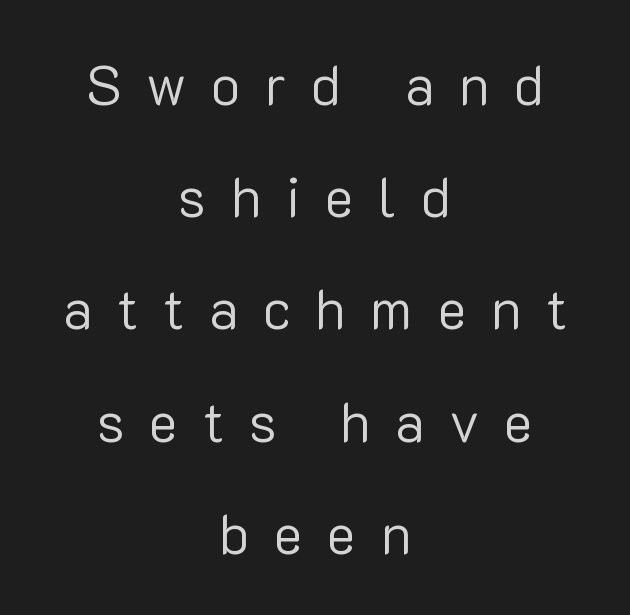
The characters display no serif detailing; their extremities are plain. Check under the words: just untouched page. Tracking here is generous; glyphs stand well apart from one another. Note the varied advance widths — an 'i' is clearly narrower than an 'm'.
